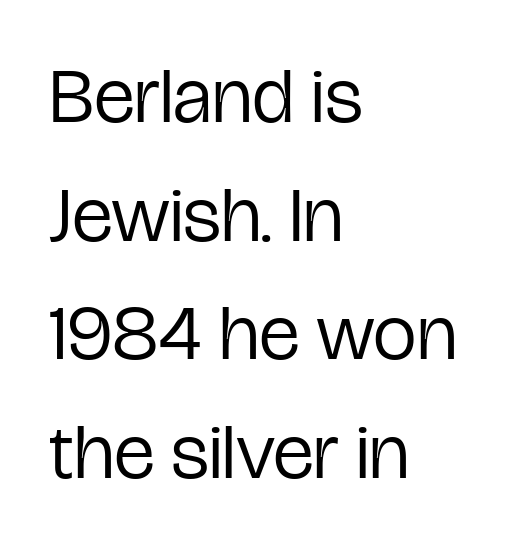
Q: Is the text bold? A: No.
Q: Is the text italic (slanted)? A: No, it is upright.
Q: Is the typeface a serif or a sans-serif typeface? A: Sans-serif.
Q: Is the text underlined? A: No.
Q: How is the paragraph aligned? A: Left-aligned.
Q: Is the spacing between letters normal or unusually wide? A: Normal.
Q: Is the spacing between lines tight, normal or loose? A: Normal.
Q: Width (condensed, normal, or wide)? A: Condensed.
Q: Stroke contrast? A: Low.
Q: x-height? A: Medium.
Q: Monospaced? A: No.
